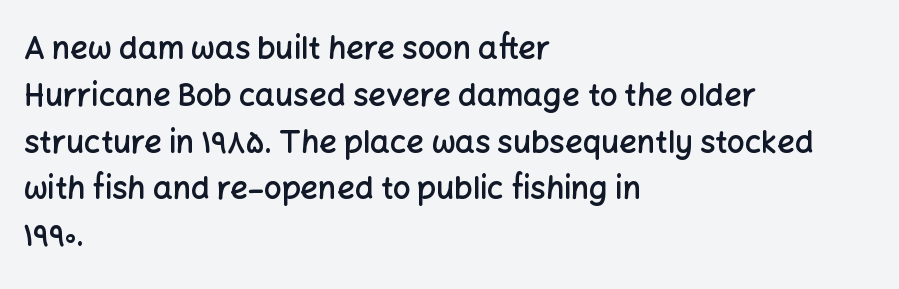
{"serif": "no", "italic": "no", "bold": "semi", "weight": "semibold", "width": "normal", "stroke_contrast": "low", "x_height": "medium", "monospaced": "no", "underline": "no", "align": "left", "line_spacing": "normal", "line_spacing_ratio": 1.51, "letter_spacing": "normal", "letter_spacing_em": 0.0, "glyph_px": 31}
